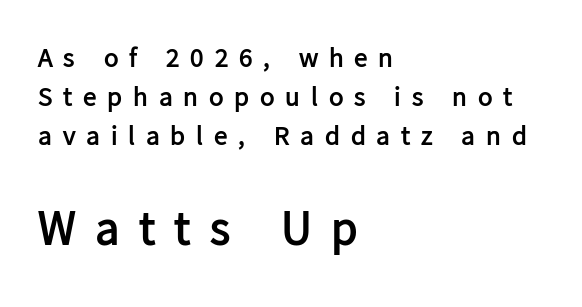
The image shows 48 px semibold sans-serif type, upright; set left-aligned, normal line spacing (1.45x), unusually wide letter spacing (+0.4 em), not underlined; the second (bottom) block is 1.78x larger; low stroke contrast and a medium x-height.
